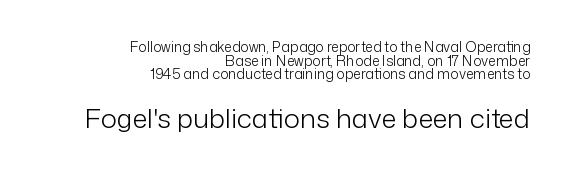
Typesetter's note — lower block bumped up in size, upper block left smaller. Each stroke keeps to a modest, everyday thickness or less. The space beneath each line is pristine and unruled. Is the letter spacing exaggerated? No — it looks like the ordinary default.
